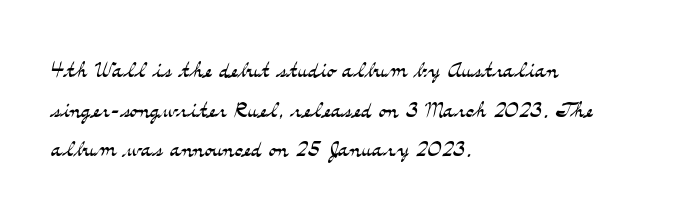
The image shows 30 px light, wide serif type; set left-aligned, normal line spacing (1.32x), normal letter spacing, not underlined; medium stroke contrast and a small x-height.
